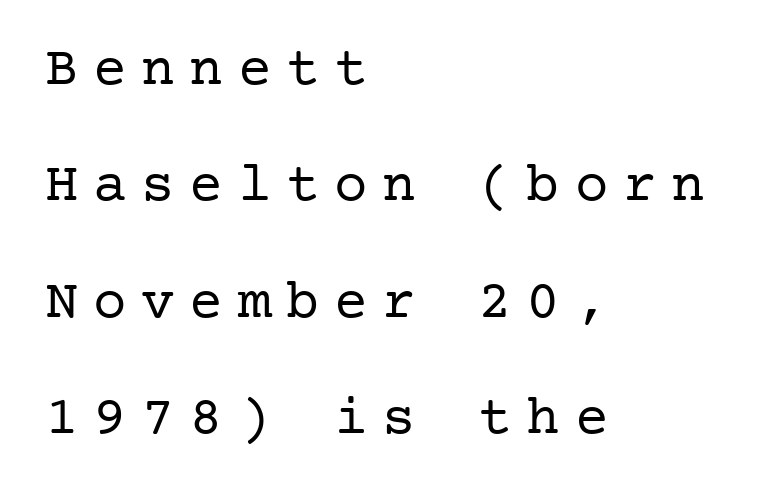
The line texture is sparse and dotted thanks to wide tracking. The axis of the letterforms is exactly vertical. Examine the stroke ends and you'll spot serifs. Is there much room between lines? Yes — plenty of vertical air separates them.
